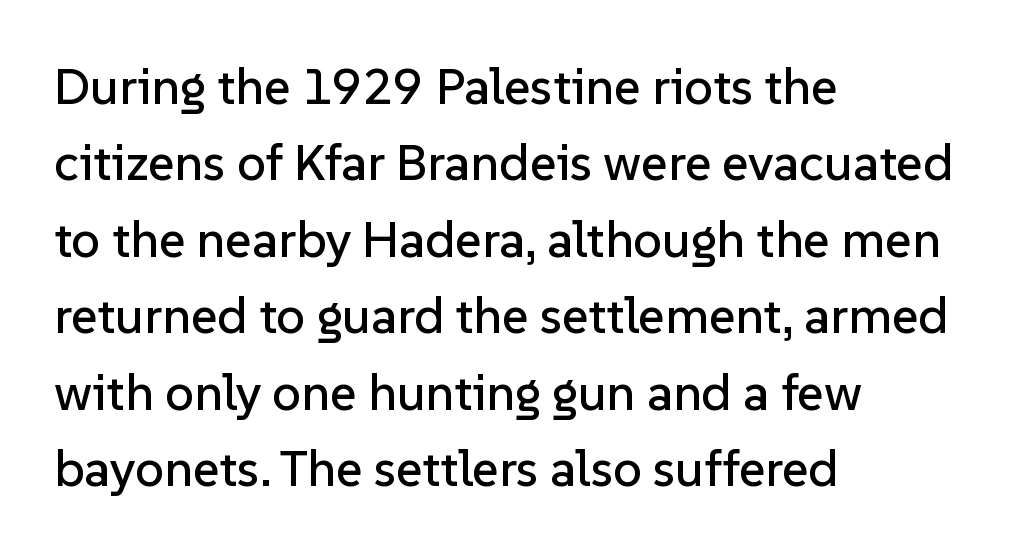
Line starts are locked; line ends wander. Vertically, the passage feels balanced, rows spaced as you'd expect. In terms of letterform style, serifs are entirely absent. These lines were composed using upright roman letters. Default kerning and tracking; the words read as compact shapes.
